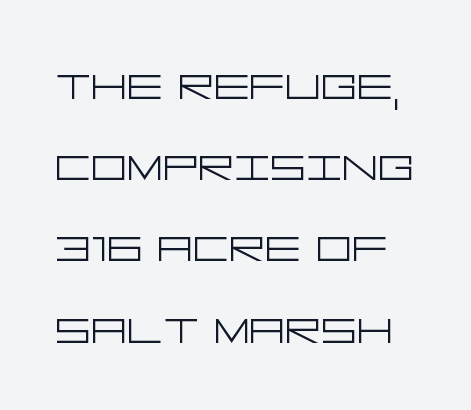
The image shows 56 px light, wide sans-serif type, upright; set normal line spacing (1.45x), normal letter spacing, not underlined; low stroke contrast and a large x-height.
